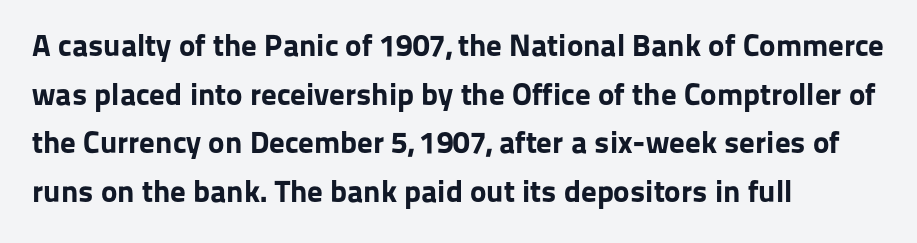
The image shows 31 px bold sans-serif type, upright; set left-aligned, normal line spacing (1.57x), normal letter spacing, not underlined; low stroke contrast and a medium x-height.
